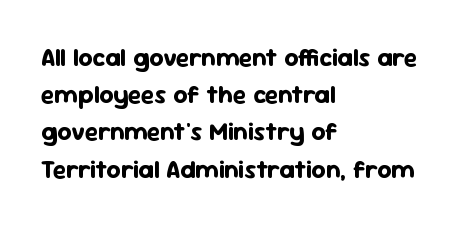
{"italic": "no", "bold": "yes", "underline": "no", "align": "left", "line_spacing": "normal", "line_spacing_ratio": 1.49, "letter_spacing": "normal", "letter_spacing_em": 0.0, "glyph_px": 25}
